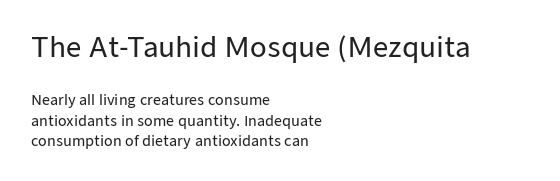
The tracking reads as untouched default to a designer's eye. The block of text has a typical density, with ordinary space between rows. This rendering uses left alignment, leaving the right contour irregular. Unlike italic type, these characters show no tilt at all. The zone under the glyphs is completely vacant. The designer gave the opening block more size than the closing block.
